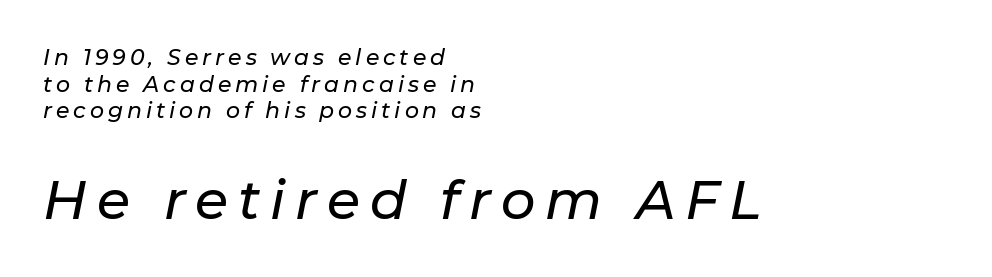
{"italic": "yes", "lean": "right", "slant_degrees": 11, "width": "normal", "stroke_contrast": "low", "x_height": "medium", "monospaced": "no", "underline": "no", "align": "left", "line_spacing_ratio": 1.21, "larger_block": "second", "size_ratio": 2.45, "glyph_px": 54}
